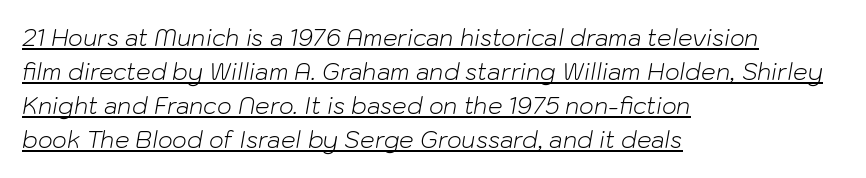
Vertical spacing — default. Caption: face not bold, strokes unweighted. The typesetter has applied underlining to the passage shown. Look at the tracking — it's just the regular setting, nothing added.
